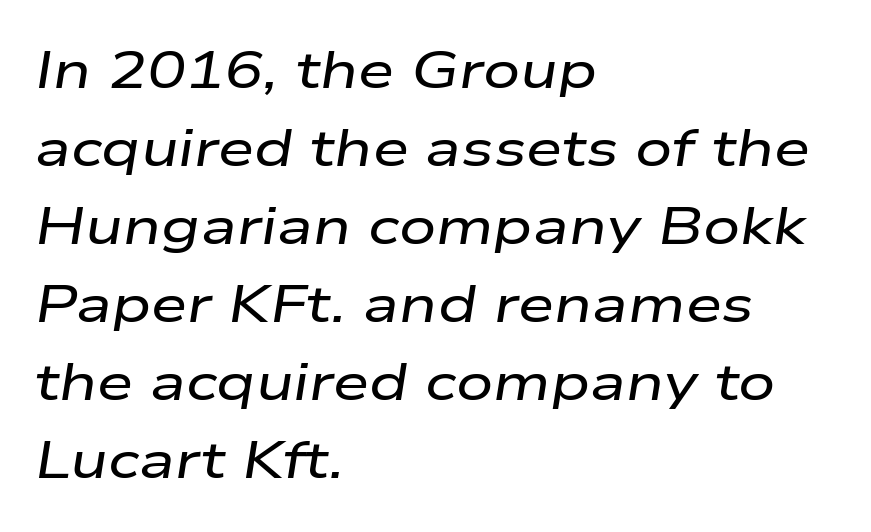
Q: Is the text italic (slanted)? A: Yes, it leans right by about 9 degrees.
Q: Is the text underlined? A: No.
Q: How is the paragraph aligned? A: Left-aligned.
Q: Is the spacing between letters normal or unusually wide? A: Normal.
Q: Is the spacing between lines tight, normal or loose? A: Normal.
Q: Width (condensed, normal, or wide)? A: Wide.
Q: Stroke contrast? A: Low.
Q: x-height? A: Medium.
Q: Monospaced? A: No.
